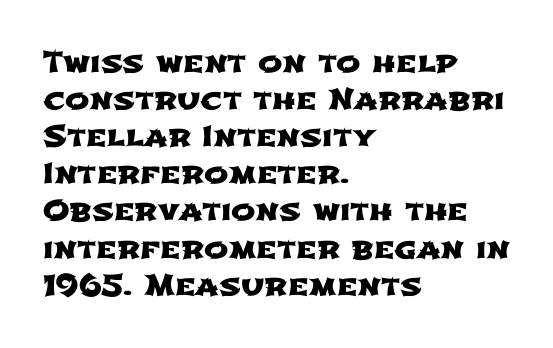
The image shows 29 px wide sans-serif type; set left-aligned, normal line spacing (1.28x), normal letter spacing, not underlined; low stroke contrast and a medium x-height.
